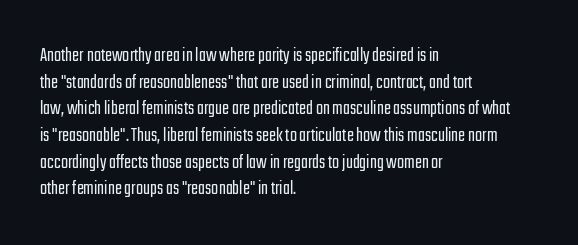
Q: Is the text bold? A: No.
Q: Is the text italic (slanted)? A: No, it is upright.
Q: Is the text underlined? A: No.
Q: How is the paragraph aligned? A: Left-aligned.
Q: Is the spacing between letters normal or unusually wide? A: Normal.
Q: Is the spacing between lines tight, normal or loose? A: Normal.
